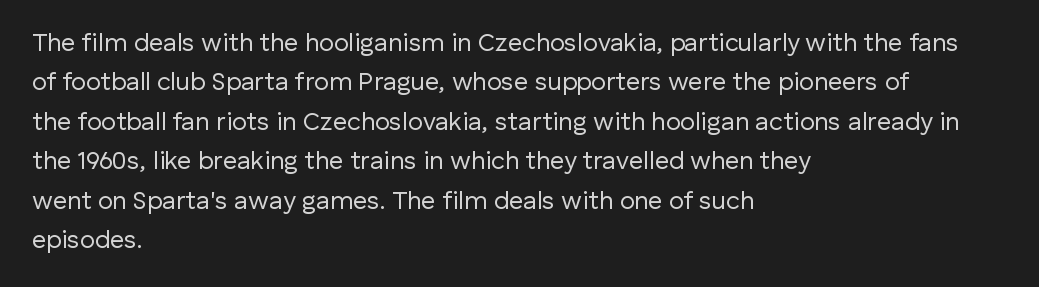
The image shows 25 px text type, upright; set left-aligned, normal line spacing (1.58x), normal letter spacing, not underlined.
